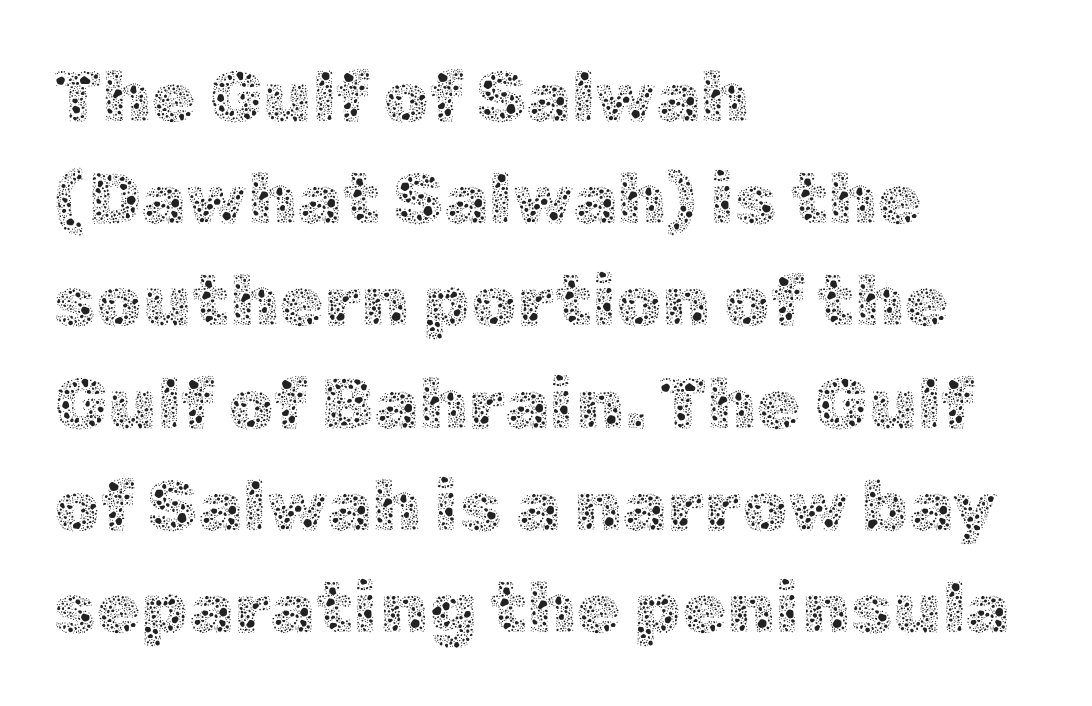
Q: Is the text bold? A: No.
Q: Is the text italic (slanted)? A: No, it is upright.
Q: Is the text underlined? A: No.
Q: How is the paragraph aligned? A: Left-aligned.
Q: Is the spacing between letters normal or unusually wide? A: Normal.
Q: Is the spacing between lines tight, normal or loose? A: Normal.
Q: Width (condensed, normal, or wide)? A: Normal.
Q: x-height? A: Medium.
Q: Monospaced? A: No.
